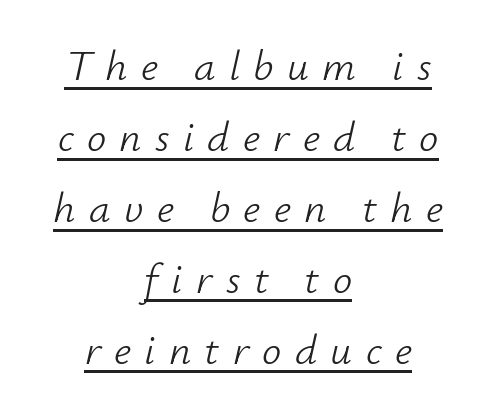
Q: Is the text bold? A: No.
Q: Is the text italic (slanted)? A: Yes, it leans right by about 12 degrees.
Q: Is the text underlined? A: Yes.
Q: How is the paragraph aligned? A: Centered.
Q: Is the spacing between letters normal or unusually wide? A: Unusually wide.
Q: Is the spacing between lines tight, normal or loose? A: Normal.
Q: Width (condensed, normal, or wide)? A: Normal.
Q: Stroke contrast? A: Low.
Q: x-height? A: Small.
Q: Monospaced? A: No.
